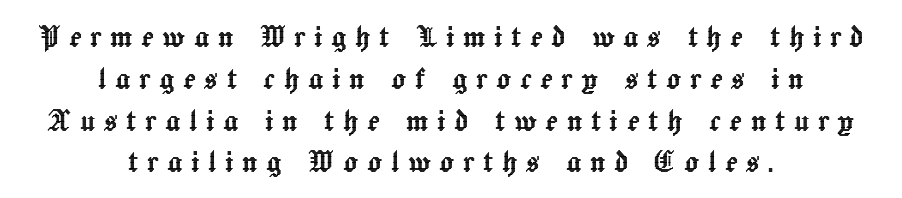
{"italic": "no", "width": "normal", "x_height": "medium", "monospaced": "no", "underline": "no", "align": "center", "line_spacing": "tight", "line_spacing_ratio": 1.13, "letter_spacing": "wide", "letter_spacing_em": 0.23, "glyph_px": 37}
